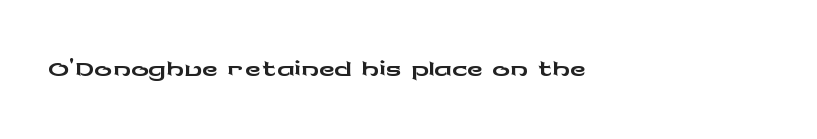
{"serif": "no", "italic": "no", "width": "wide", "stroke_contrast": "low", "x_height": "medium", "monospaced": "no", "underline": "no", "align": "left", "letter_spacing": "normal", "letter_spacing_em": 0.0, "glyph_px": 44}
